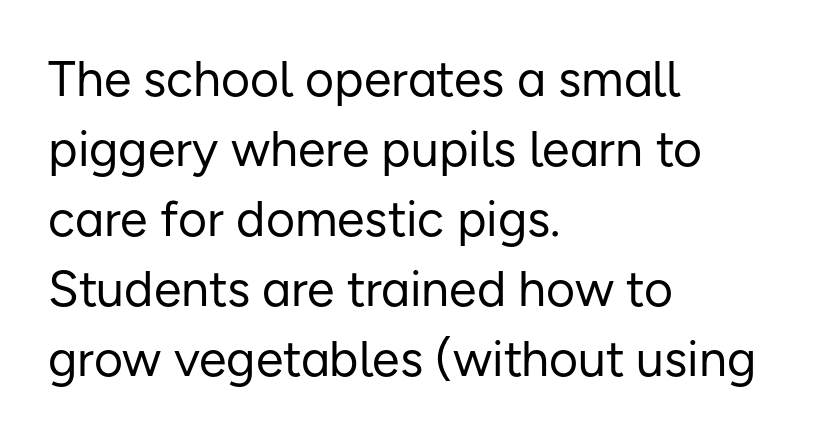
{"serif": "no", "italic": "no", "bold": "no", "weight": "regular", "width": "normal", "stroke_contrast": "low", "x_height": "medium", "monospaced": "no", "underline": "no", "align": "left", "line_spacing": "normal", "line_spacing_ratio": 1.4, "letter_spacing": "normal", "letter_spacing_em": 0.0, "glyph_px": 50}
